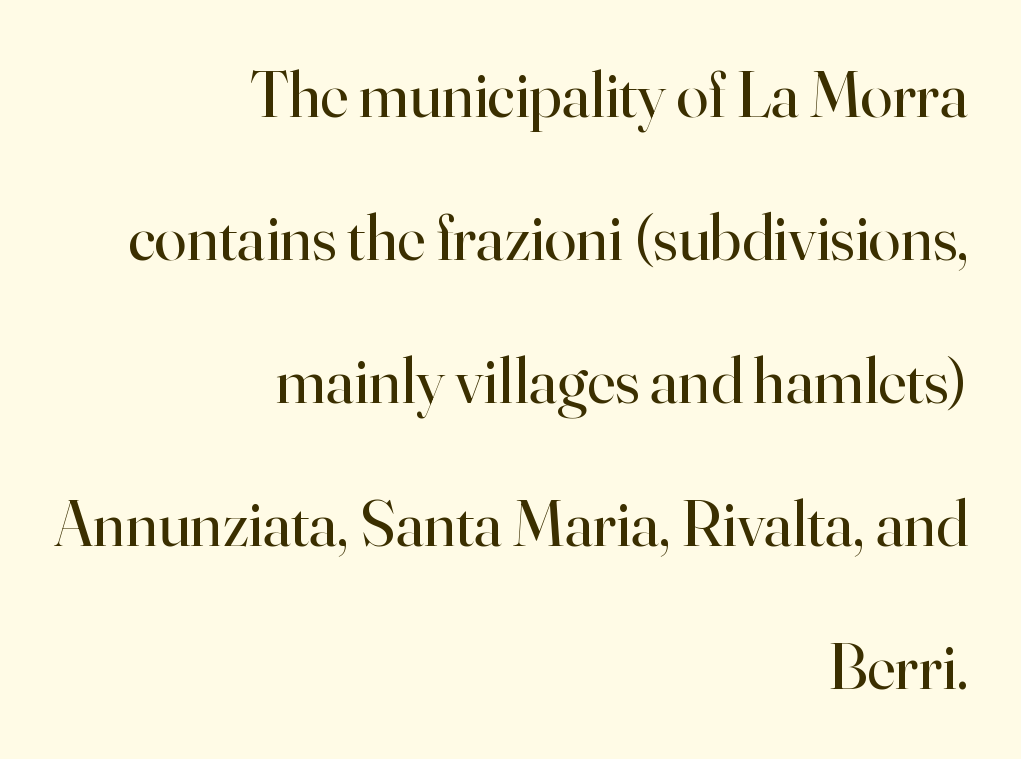
The image shows 65 px regular-weight serif type, upright; set right-aligned, loose line spacing (2.2x), normal letter spacing, not underlined; high stroke contrast and a small x-height.
